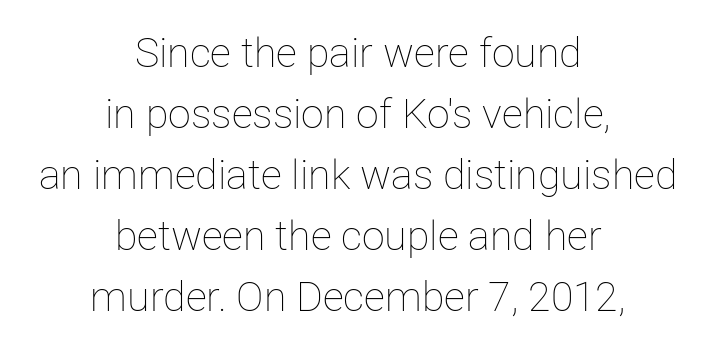
{"italic": "no", "bold": "no", "weight": "thin", "width": "normal", "stroke_contrast": "low", "x_height": "medium", "monospaced": "no", "underline": "no", "align": "center", "line_spacing": "normal", "line_spacing_ratio": 1.49, "letter_spacing": "normal", "letter_spacing_em": 0.0, "glyph_px": 41}
